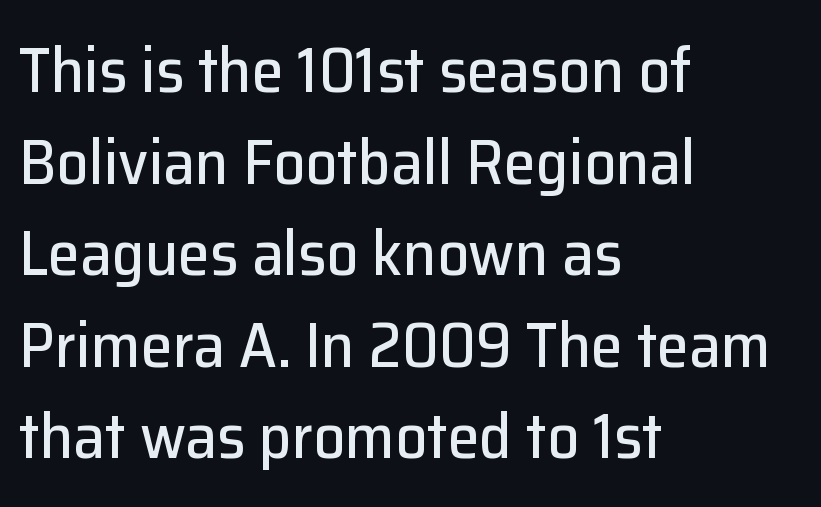
Q: Is the text italic (slanted)? A: No, it is upright.
Q: Is the typeface a serif or a sans-serif typeface? A: Sans-serif.
Q: Is the text underlined? A: No.
Q: How is the paragraph aligned? A: Left-aligned.
Q: Is the spacing between letters normal or unusually wide? A: Normal.
Q: Is the spacing between lines tight, normal or loose? A: Normal.
Q: Width (condensed, normal, or wide)? A: Normal.
Q: Stroke contrast? A: Low.
Q: x-height? A: Medium.
Q: Monospaced? A: No.
